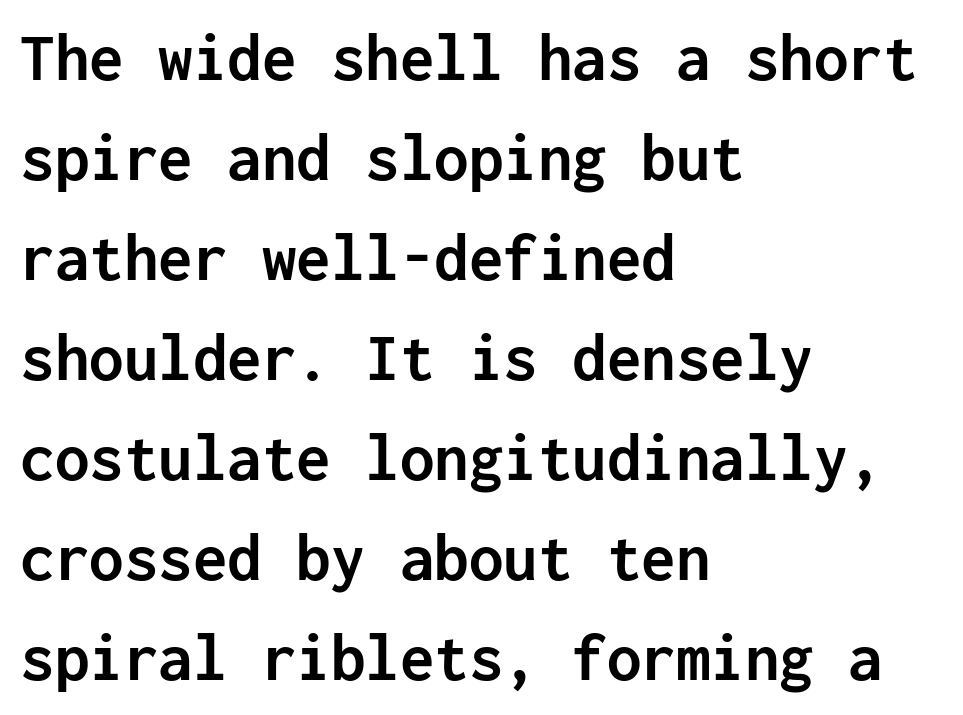
{"serif": "no", "italic": "no", "bold": "yes", "weight": "semibold", "width": "normal", "stroke_contrast": "low", "x_height": "medium", "monospaced": "yes", "underline": "no", "align": "left", "line_spacing": "normal", "line_spacing_ratio": 1.45, "letter_spacing": "normal", "letter_spacing_em": 0.0, "glyph_px": 69}
